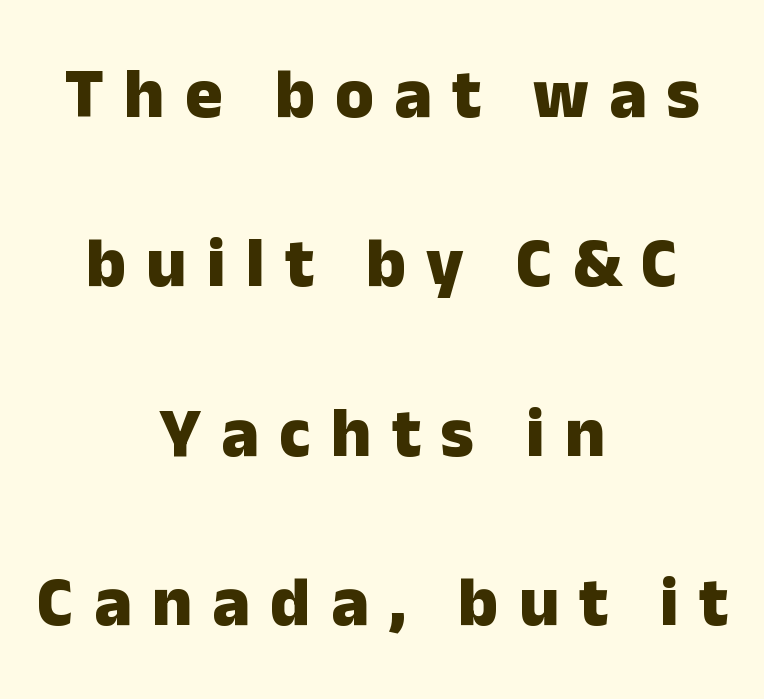
Q: Is the text bold? A: Yes.
Q: Is the text italic (slanted)? A: No, it is upright.
Q: Is the typeface a serif or a sans-serif typeface? A: Sans-serif.
Q: Is the text underlined? A: No.
Q: How is the paragraph aligned? A: Centered.
Q: Is the spacing between letters normal or unusually wide? A: Unusually wide.
Q: Is the spacing between lines tight, normal or loose? A: Loose.
Q: Width (condensed, normal, or wide)? A: Normal.
Q: Stroke contrast? A: Low.
Q: x-height? A: Medium.
Q: Monospaced? A: No.
